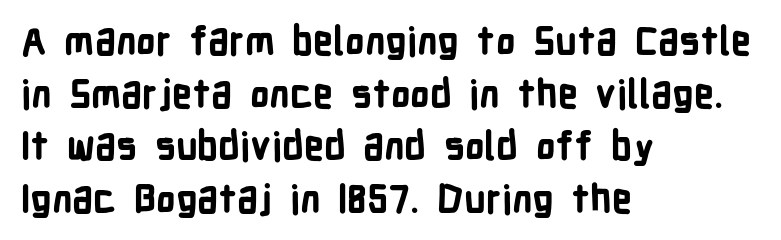
{"serif": "no", "italic": "no", "bold": "yes", "weight": "bold", "width": "condensed", "stroke_contrast": "low", "x_height": "medium", "monospaced": "no", "underline": "no", "align": "left", "line_spacing": "normal", "line_spacing_ratio": 1.35, "letter_spacing": "normal", "letter_spacing_em": 0.0, "glyph_px": 39}
